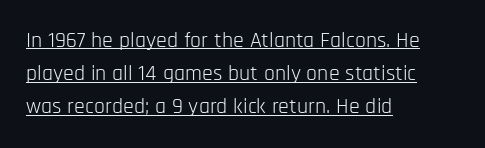
{"italic": "no", "bold": "no", "underline": "yes", "align": "left", "line_spacing": "normal", "line_spacing_ratio": 1.51, "letter_spacing": "normal", "letter_spacing_em": 0.0, "glyph_px": 22}
